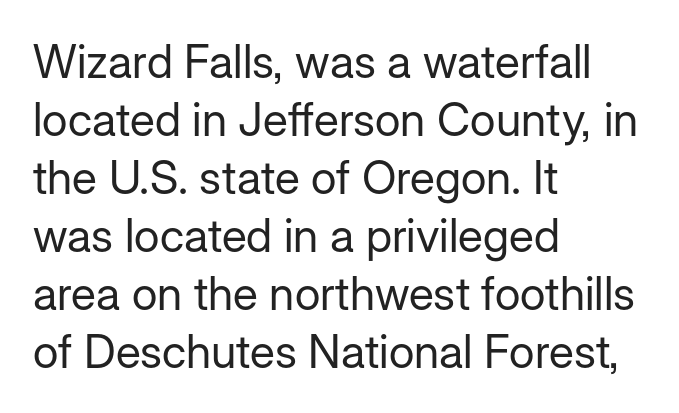
The image shows 46 px regular-weight sans-serif type, upright; set left-aligned, normal line spacing (1.26x), normal letter spacing, not underlined; low stroke contrast and a medium x-height.
